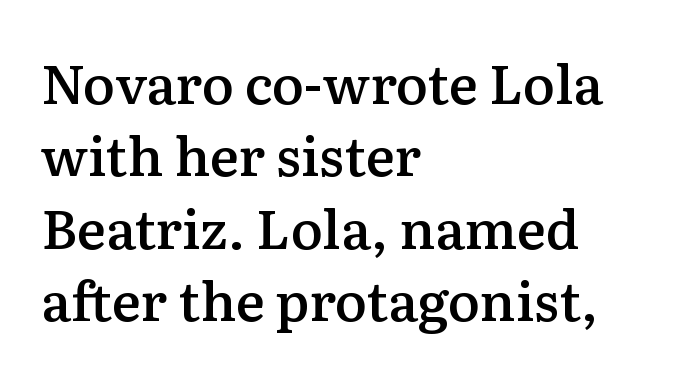
The image shows 54 px semibold serif type, upright; set left-aligned, normal line spacing (1.34x), normal letter spacing, not underlined; medium stroke contrast and a medium x-height.
